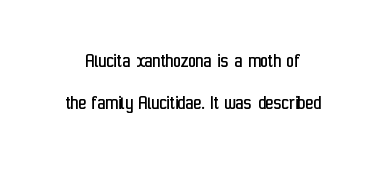
Unlike italic type, these characters show no tilt at all. Students, note that the glyphs here touch the page at normal intervals. The weight tops out at a normal text grade. Only glyphs here, with clear space below each row. Horizontal bands of white between lines are thick stripes.
